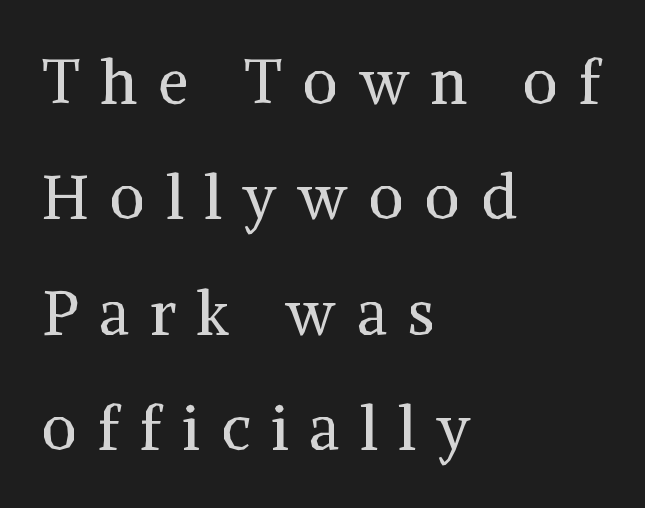
{"serif": "yes", "italic": "no", "bold": "no", "weight": "regular", "width": "normal", "stroke_contrast": "medium", "x_height": "medium", "monospaced": "no", "underline": "no", "align": "left", "line_spacing_ratio": 1.89, "letter_spacing": "wide", "letter_spacing_em": 0.34, "glyph_px": 61}
